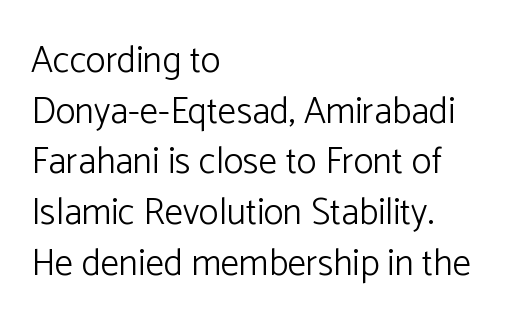
Proportional: the letters do not fall into vertical columns. This is not heavy type; no bold has been used. Descenders hang freely into open space. This sample uses plain, unmodified letter spacing. The typesetter chose a ragged-right arrangement here.
